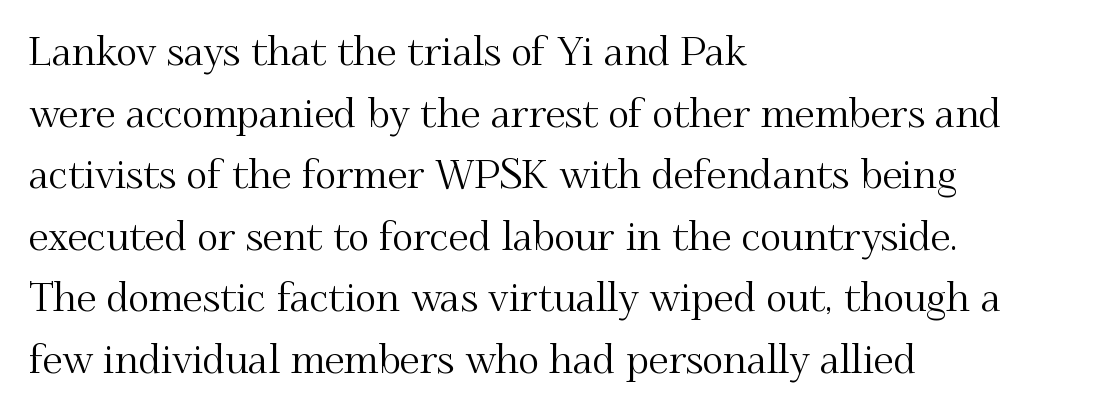
The image shows 40 px serif type, upright; set left-aligned, normal line spacing (1.54x), normal letter spacing, not underlined; medium stroke contrast and a small x-height.
